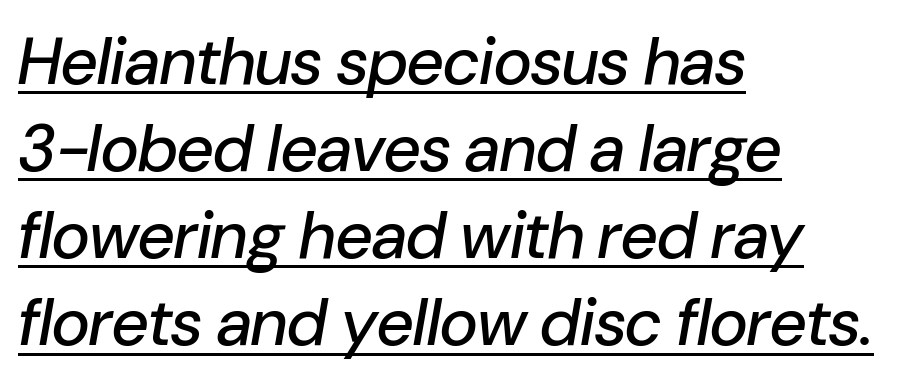
The image shows 66 px text type, italic (leaning right); set left-aligned, normal line spacing (1.32x), normal letter spacing, underlined; low stroke contrast and a medium x-height.
